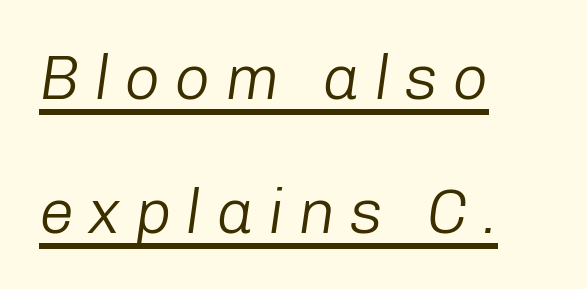
The image shows 63 px light type, italic (leaning right); set left-aligned, loose line spacing (2.13x), unusually wide letter spacing (+0.22 em), underlined; low stroke contrast and a medium x-height.
